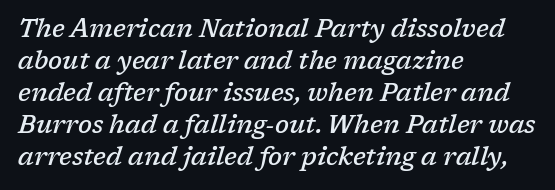
{"italic": "yes", "lean": "right", "slant_degrees": 17, "bold": "semi", "underline": "no", "align": "left", "line_spacing": "normal", "line_spacing_ratio": 1.28, "letter_spacing": "normal", "letter_spacing_em": 0.0, "glyph_px": 25}
